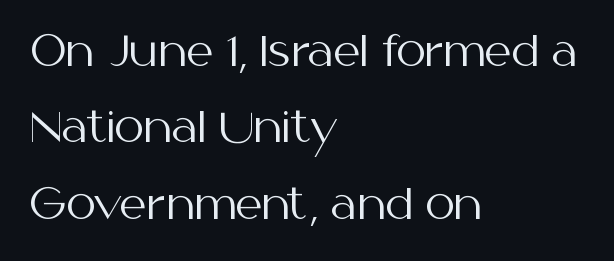
{"serif": "no", "italic": "no", "bold": "no", "weight": "regular", "width": "normal", "stroke_contrast": "medium", "x_height": "medium", "monospaced": "no", "underline": "no", "align": "left", "line_spacing_ratio": 1.82, "letter_spacing": "normal", "letter_spacing_em": 0.0, "glyph_px": 42}
